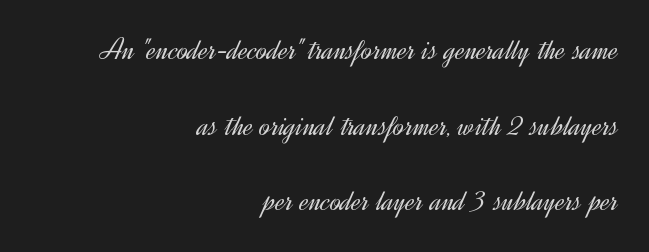
Q: Is the text bold? A: No.
Q: Is the text italic (slanted)? A: Yes.
Q: Is the typeface a serif or a sans-serif typeface? A: Sans-serif.
Q: Is the text underlined? A: No.
Q: How is the paragraph aligned? A: Right-aligned.
Q: Is the spacing between letters normal or unusually wide? A: Normal.
Q: Is the spacing between lines tight, normal or loose? A: Loose.
Q: Width (condensed, normal, or wide)? A: Normal.
Q: x-height? A: Small.
Q: Monospaced? A: No.
